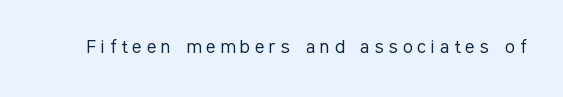
The image shows 22 px text type, upright; set unusually wide letter spacing (+0.23 em), not underlined.
